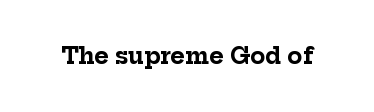
Q: Is the text bold? A: Yes.
Q: Is the text italic (slanted)? A: No, it is upright.
Q: Is the text underlined? A: No.
Q: Is the spacing between letters normal or unusually wide? A: Normal.
